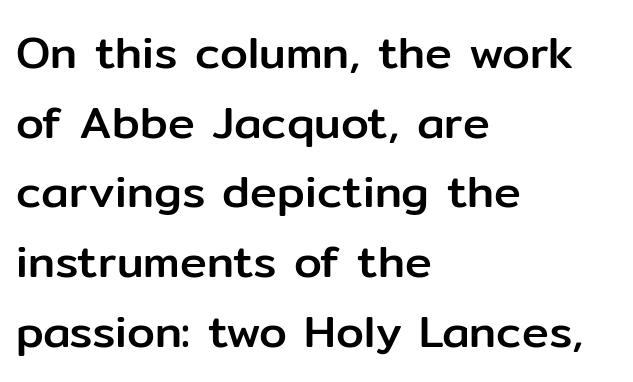
{"serif": "no", "italic": "no", "width": "normal", "stroke_contrast": "low", "x_height": "medium", "monospaced": "no", "underline": "no", "align": "left", "line_spacing": "normal", "line_spacing_ratio": 1.55, "letter_spacing": "normal", "letter_spacing_em": 0.0, "glyph_px": 45}
